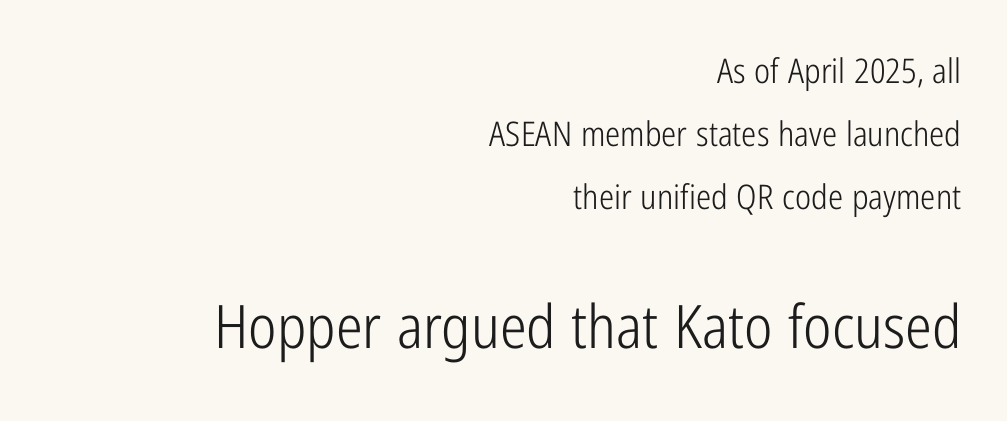
Q: Is the text bold? A: No.
Q: Is the text italic (slanted)? A: No, it is upright.
Q: Is the typeface a serif or a sans-serif typeface? A: Sans-serif.
Q: Is the text underlined? A: No.
Q: How is the paragraph aligned? A: Right-aligned.
Q: Is the spacing between letters normal or unusually wide? A: Normal.
Q: Which block of text is set in a larger size, the first (top) or the second (bottom)? A: The second (bottom) one.
Q: Width (condensed, normal, or wide)? A: Condensed.
Q: Stroke contrast? A: Low.
Q: x-height? A: Medium.
Q: Monospaced? A: No.
